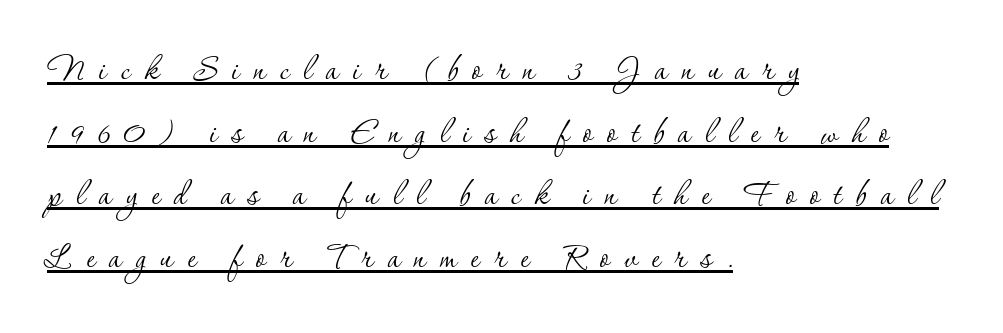
Q: Is the text bold? A: No.
Q: Is the text italic (slanted)? A: Yes.
Q: Is the typeface a serif or a sans-serif typeface? A: Serif.
Q: Is the text underlined? A: Yes.
Q: How is the paragraph aligned? A: Left-aligned.
Q: Is the spacing between letters normal or unusually wide? A: Unusually wide.
Q: Is the spacing between lines tight, normal or loose? A: Normal.
Q: Width (condensed, normal, or wide)? A: Normal.
Q: Stroke contrast? A: Low.
Q: x-height? A: Small.
Q: Monospaced? A: No.
